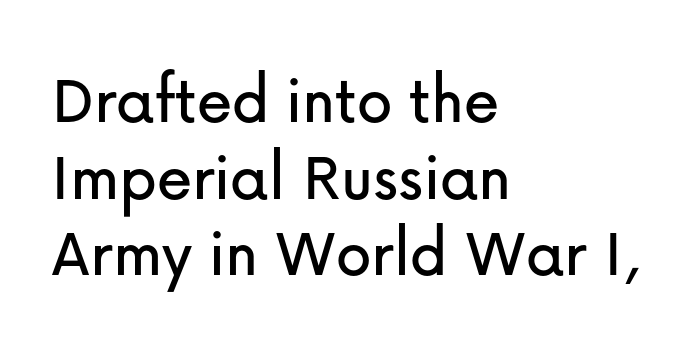
The image shows 71 px sans-serif type, upright; set left-aligned, tight line spacing (1.08x), normal letter spacing, not underlined; low stroke contrast and a medium x-height.
